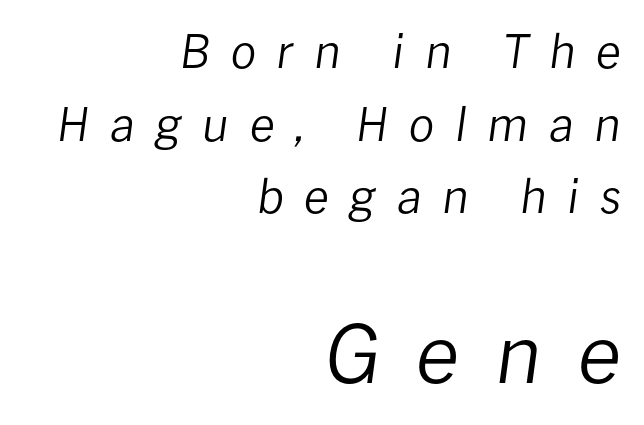
Q: Is the text bold? A: No.
Q: Is the text italic (slanted)? A: Yes, it leans right by about 8 degrees.
Q: Is the text underlined? A: No.
Q: How is the paragraph aligned? A: Right-aligned.
Q: Is the spacing between letters normal or unusually wide? A: Unusually wide.
Q: Is the spacing between lines tight, normal or loose? A: Normal.
Q: Which block of text is set in a larger size, the first (top) or the second (bottom)? A: The second (bottom) one.
Q: Width (condensed, normal, or wide)? A: Normal.
Q: Stroke contrast? A: Low.
Q: x-height? A: Medium.
Q: Monospaced? A: No.
